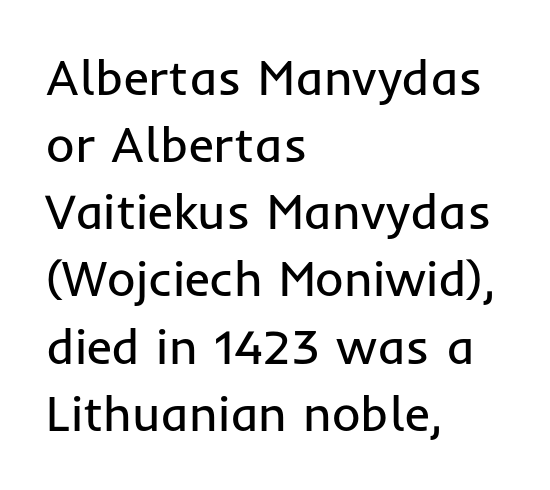
Q: Is the text bold? A: No.
Q: Is the text italic (slanted)? A: No, it is upright.
Q: Is the typeface a serif or a sans-serif typeface? A: Sans-serif.
Q: Is the text underlined? A: No.
Q: How is the paragraph aligned? A: Left-aligned.
Q: Is the spacing between letters normal or unusually wide? A: Normal.
Q: Is the spacing between lines tight, normal or loose? A: Normal.
Q: Width (condensed, normal, or wide)? A: Normal.
Q: Stroke contrast? A: Low.
Q: x-height? A: Medium.
Q: Monospaced? A: No.
